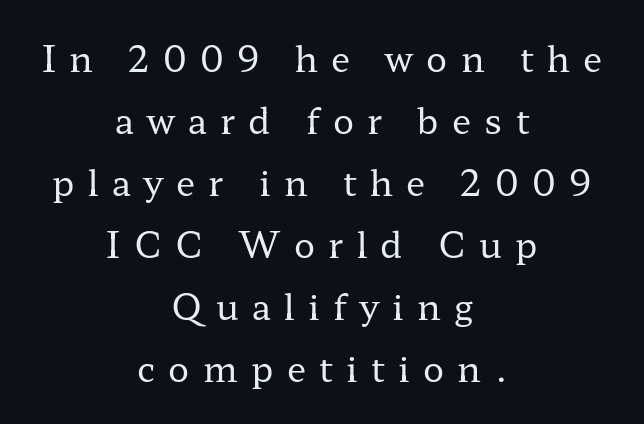
Glance below the letters and you will spot only blank space. The letters stand straight up with perfectly vertical stems. The horizontal fit of the characters is loose and conspicuously gappy. Is this a fixed-width face? No — the glyphs have proportional, varying widths. Are there feet on the stems? There are — it's a serif. Horizontal alignment here is central, giving a formal, balanced look.
